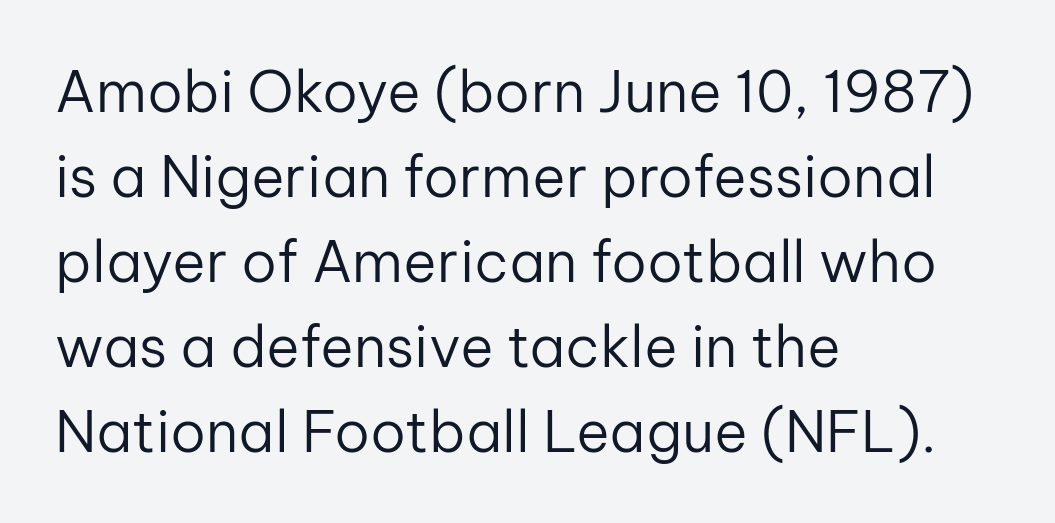
Q: Is the text bold? A: No.
Q: Is the text italic (slanted)? A: No, it is upright.
Q: Is the typeface a serif or a sans-serif typeface? A: Sans-serif.
Q: Is the text underlined? A: No.
Q: How is the paragraph aligned? A: Left-aligned.
Q: Is the spacing between letters normal or unusually wide? A: Normal.
Q: Is the spacing between lines tight, normal or loose? A: Normal.
Q: Width (condensed, normal, or wide)? A: Normal.
Q: Stroke contrast? A: Low.
Q: x-height? A: Medium.
Q: Monospaced? A: No.
